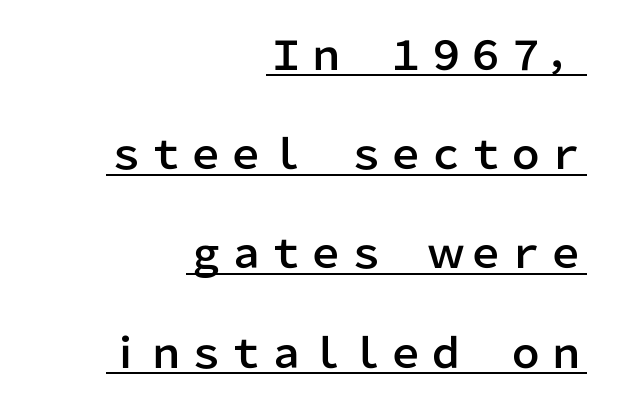
Q: Is the text italic (slanted)? A: No, it is upright.
Q: Is the typeface a serif or a sans-serif typeface? A: Sans-serif.
Q: Is the text underlined? A: Yes.
Q: How is the paragraph aligned? A: Right-aligned.
Q: Is the spacing between letters normal or unusually wide? A: Normal.
Q: Is the spacing between lines tight, normal or loose? A: Loose.
Q: Width (condensed, normal, or wide)? A: Normal.
Q: Stroke contrast? A: Low.
Q: x-height? A: Medium.
Q: Monospaced? A: No.
